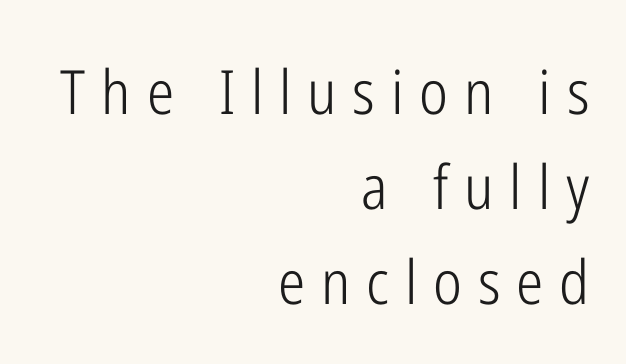
The image shows 61 px light, condensed sans-serif type, upright; set right-aligned, normal line spacing (1.56x), unusually wide letter spacing (+0.26 em), not underlined; low stroke contrast and a medium x-height.
